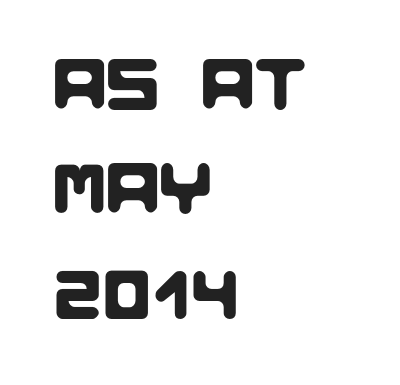
The image shows 70 px sans-serif type; set left-aligned, normal line spacing (1.49x), normal letter spacing, not underlined; low stroke contrast and a large x-height.
